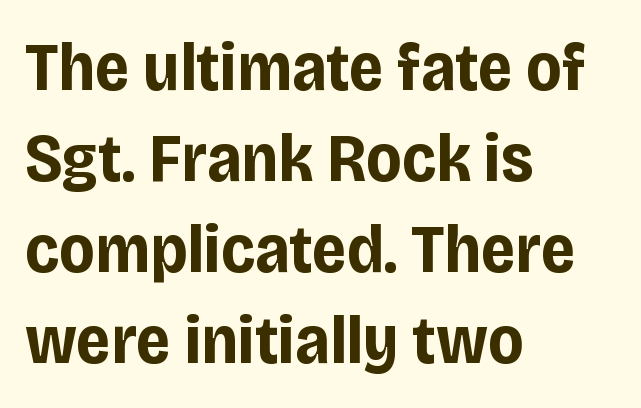
Q: Is the text bold? A: Yes.
Q: Is the text italic (slanted)? A: No, it is upright.
Q: Is the typeface a serif or a sans-serif typeface? A: Sans-serif.
Q: Is the text underlined? A: No.
Q: How is the paragraph aligned? A: Left-aligned.
Q: Is the spacing between letters normal or unusually wide? A: Normal.
Q: Is the spacing between lines tight, normal or loose? A: Normal.
Q: Width (condensed, normal, or wide)? A: Condensed.
Q: Stroke contrast? A: Low.
Q: x-height? A: Large.
Q: Monospaced? A: No.
